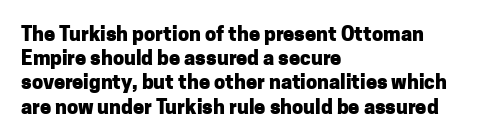
Descenders hang freely into open space. The paragraph has a hard left edge and a soft right edge. It's the straight-up-and-down kind of type. Observe the ordinary spacing: letters are neighbours, not strangers. Weight check: bold — yes, fully.
